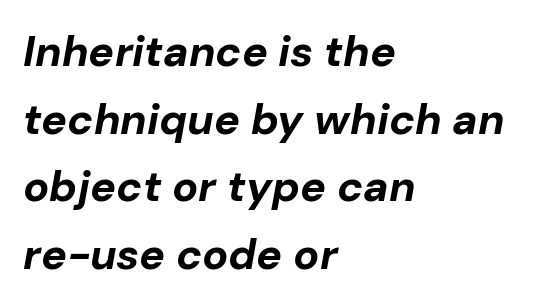
The image shows 43 px bold type, italic (leaning right); set left-aligned, normal line spacing (1.57x), normal letter spacing, not underlined; low stroke contrast and a medium x-height.
